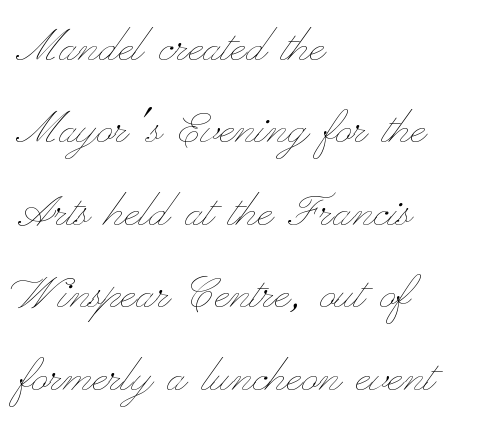
Q: Is the text bold? A: No.
Q: Is the text italic (slanted)? A: Yes.
Q: Is the text underlined? A: No.
Q: How is the paragraph aligned? A: Left-aligned.
Q: Is the spacing between letters normal or unusually wide? A: Normal.
Q: Is the spacing between lines tight, normal or loose? A: Normal.
Q: Width (condensed, normal, or wide)? A: Wide.
Q: Stroke contrast? A: Low.
Q: x-height? A: Small.
Q: Monospaced? A: No.
